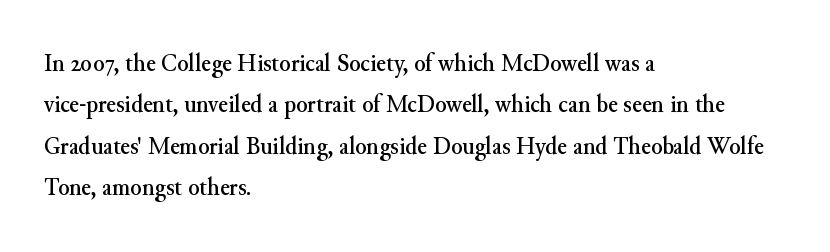
Honestly, there is no underline to notice here at all. Nothing unusual about the tracking: characters are spaced as the font intends. These lines stack with their left ends in a neat column. Posture: vertical. Normally led — the rows are evenly, conventionally spaced.
